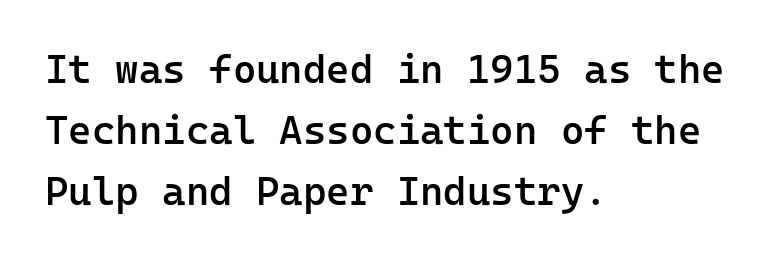
Q: Is the text bold? A: Semi-bold.
Q: Is the text italic (slanted)? A: No, it is upright.
Q: Is the typeface a serif or a sans-serif typeface? A: Sans-serif.
Q: Is the text underlined? A: No.
Q: How is the paragraph aligned? A: Left-aligned.
Q: Is the spacing between letters normal or unusually wide? A: Normal.
Q: Is the spacing between lines tight, normal or loose? A: Normal.
Q: Width (condensed, normal, or wide)? A: Normal.
Q: Stroke contrast? A: Low.
Q: x-height? A: Medium.
Q: Monospaced? A: Yes.
